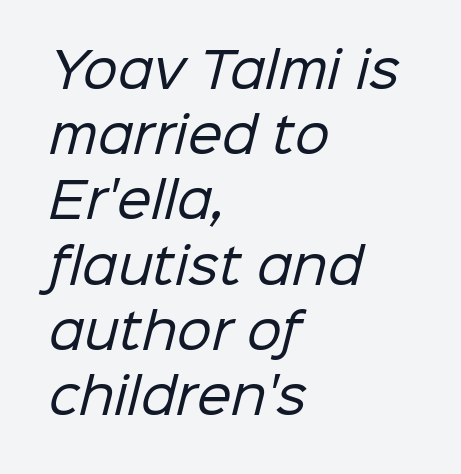
Unlike a traditional serif, this face leaves its strokes unadorned. The string is rendered with underlining switched off. Leading matches the norm, producing a regular column. Character widths vary here, with narrow letters taking less room than wide ones. Nothing unusual about the tracking: characters are spaced as the font intends. The text block is weighted toward the left margin, trailing off unevenly rightward.
